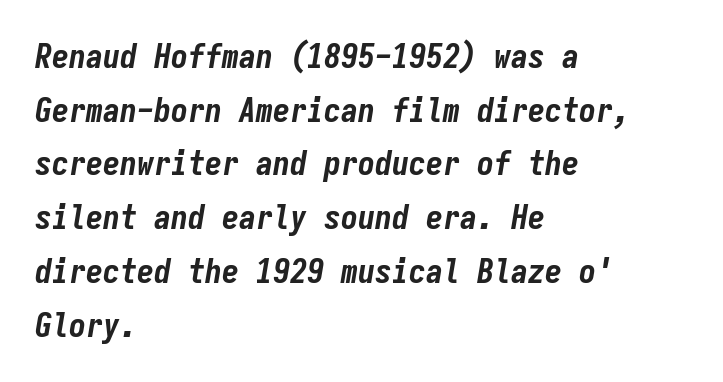
{"italic": "yes", "lean": "right", "slant_degrees": 9, "bold": "yes", "weight": "bold", "width": "condensed", "stroke_contrast": "low", "x_height": "medium", "monospaced": "yes", "underline": "no", "align": "left", "line_spacing": "normal", "line_spacing_ratio": 1.58, "letter_spacing": "normal", "letter_spacing_em": 0.0, "glyph_px": 34}
